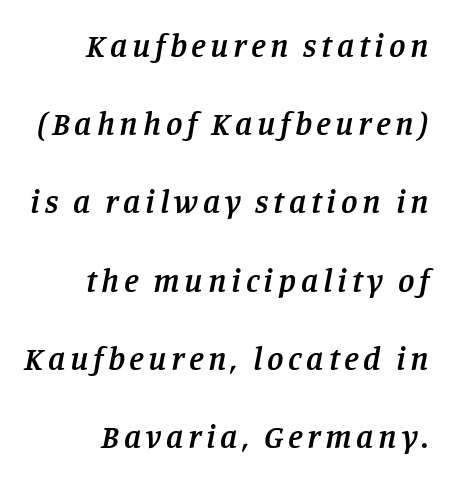
The image shows 33 px semibold serif type, italic (leaning right); set right-aligned, loose line spacing (2.37x), not underlined; low stroke contrast and a large x-height.
